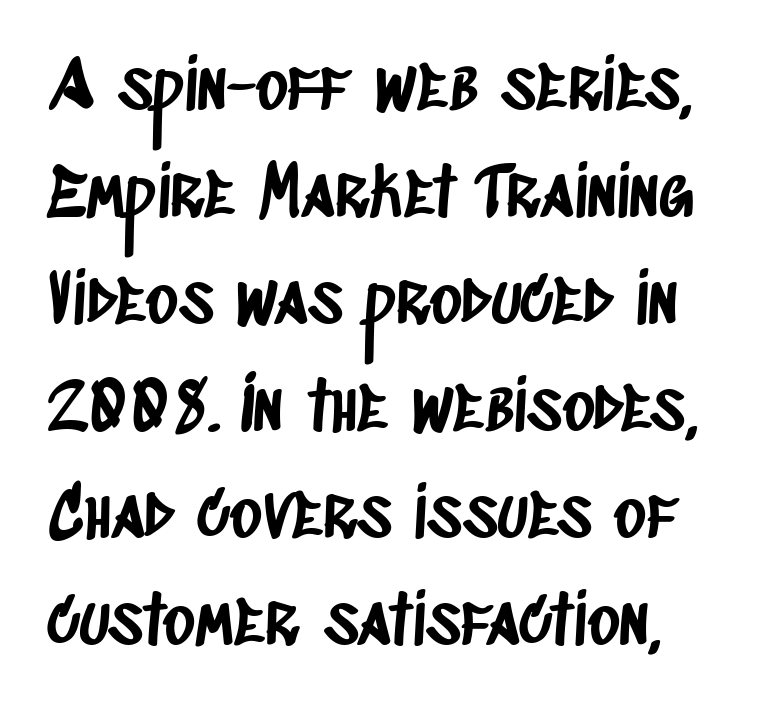
The image shows 69 px condensed sans-serif type; set left-aligned, normal line spacing (1.55x), normal letter spacing, not underlined; low stroke contrast and a large x-height.
